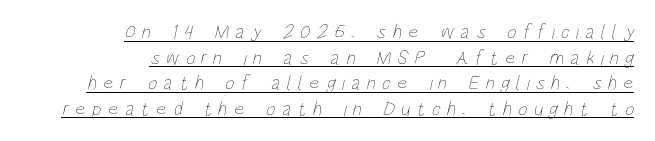
The image shows 20 px text type; set right-aligned, normal line spacing (1.28x), unusually wide letter spacing (+0.32 em), underlined.
